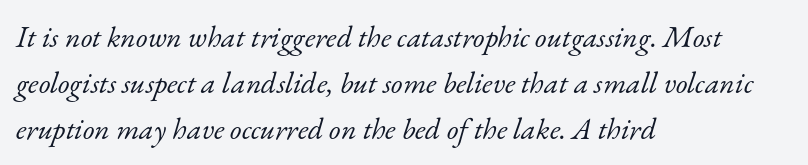
Compared with ordinary roman type, these characters are visibly tilted. Is the type heavy? It reads as light-to-regular instead. The passage shown stacks its lines at a standard gap. Left-aligned paragraph, ragged on the right. Decoration check: the copy has no underline.
